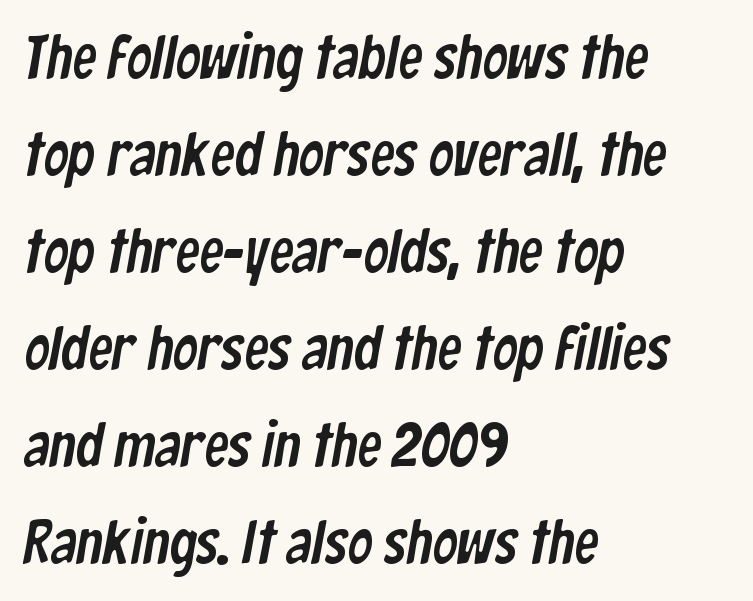
{"serif": "no", "width": "condensed", "stroke_contrast": "low", "x_height": "medium", "monospaced": "no", "underline": "no", "align": "left", "line_spacing": "normal", "line_spacing_ratio": 1.59, "letter_spacing": "normal", "letter_spacing_em": 0.0, "glyph_px": 61}
